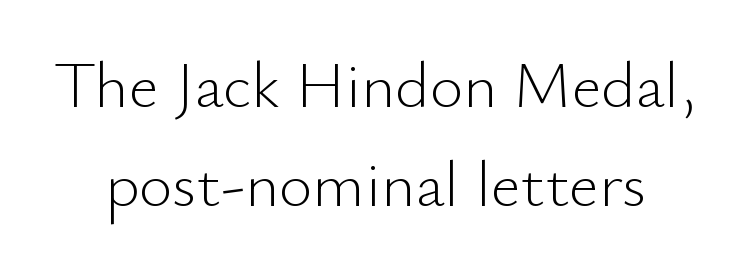
Q: Is the text bold? A: No.
Q: Is the text italic (slanted)? A: No, it is upright.
Q: Is the typeface a serif or a sans-serif typeface? A: Sans-serif.
Q: Is the text underlined? A: No.
Q: Is the spacing between letters normal or unusually wide? A: Normal.
Q: Is the spacing between lines tight, normal or loose? A: Normal.
Q: Width (condensed, normal, or wide)? A: Normal.
Q: Stroke contrast? A: Low.
Q: x-height? A: Small.
Q: Monospaced? A: No.
